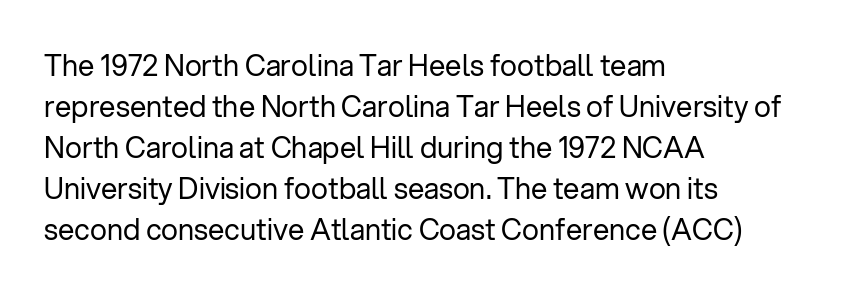
{"serif": "no", "italic": "no", "bold": "no", "weight": "regular", "width": "normal", "stroke_contrast": "low", "x_height": "medium", "monospaced": "no", "underline": "no", "align": "left", "line_spacing": "normal", "line_spacing_ratio": 1.41, "letter_spacing": "normal", "letter_spacing_em": 0.0, "glyph_px": 29}
